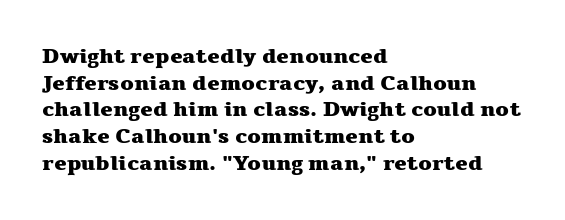
The image shows 21 px bold type, upright; set left-aligned, normal line spacing (1.27x), normal letter spacing, not underlined.
